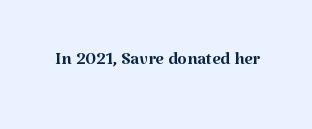
{"italic": "no", "bold": "no", "underline": "no", "letter_spacing": "normal", "letter_spacing_em": 0.0, "glyph_px": 24}
